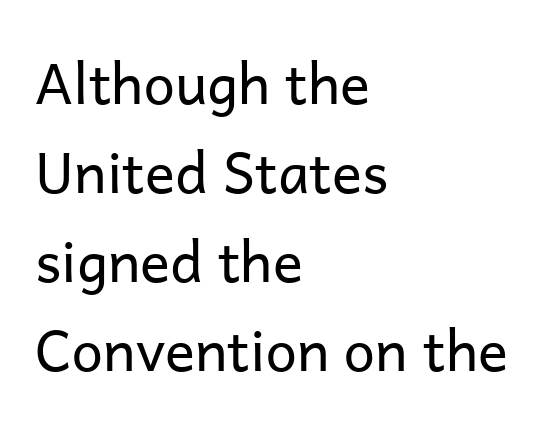
The area under the type is left untouched. These glyphs show unthickened strokes, regular width or finer. Classification — sans serif. Horizontal alignment here is leftward, the default for most running prose. Observe the ordinary spacing: letters are neighbours, not strangers.
